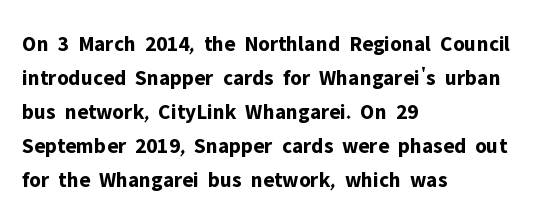
Q: Is the text bold? A: Yes.
Q: Is the text italic (slanted)? A: No, it is upright.
Q: Is the text underlined? A: No.
Q: How is the paragraph aligned? A: Left-aligned.
Q: Is the spacing between letters normal or unusually wide? A: Normal.
Q: Is the spacing between lines tight, normal or loose? A: Normal.
